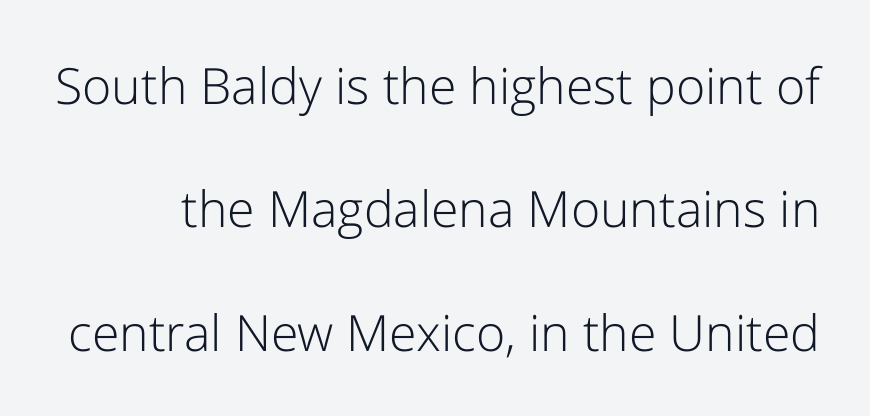
Think standard paragraph weight, or any step lighter than that. Standard letterfit; no display-style spreading of the glyphs. To sum up the face: it is a sans, with no serifs. The string is rendered with underlining switched off. The designer dialed line spacing up above the default.
